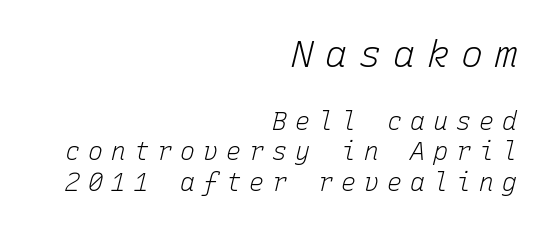
Q: Is the text bold? A: No.
Q: Is the text italic (slanted)? A: Yes, it leans right by about 15 degrees.
Q: Is the text underlined? A: No.
Q: How is the paragraph aligned? A: Right-aligned.
Q: Is the spacing between letters normal or unusually wide? A: Unusually wide.
Q: Which block of text is set in a larger size, the first (top) or the second (bottom)? A: The first (top) one.
Q: Width (condensed, normal, or wide)? A: Normal.
Q: Stroke contrast? A: Low.
Q: x-height? A: Medium.
Q: Monospaced? A: Yes.
